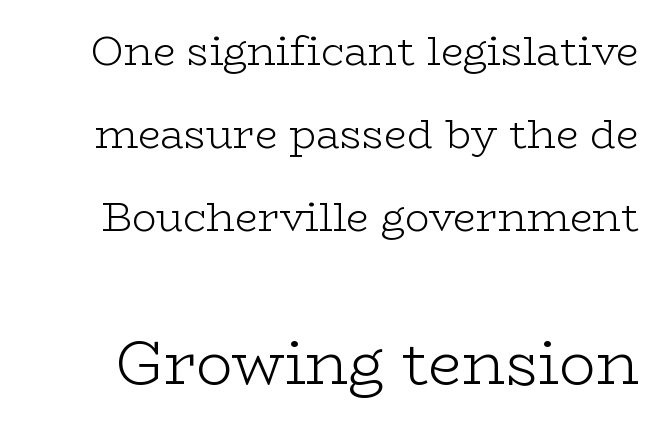
The image shows 61 px light, wide serif type, upright; set loose line spacing (2.02x), normal letter spacing, not underlined; the second (bottom) block is 1.49x larger; low stroke contrast and a medium x-height.
